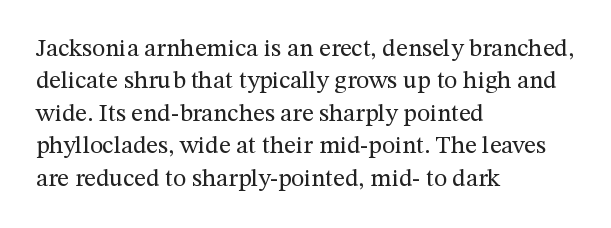
The image shows 25 px text type, upright; set left-aligned, normal line spacing (1.3x), normal letter spacing, not underlined.
